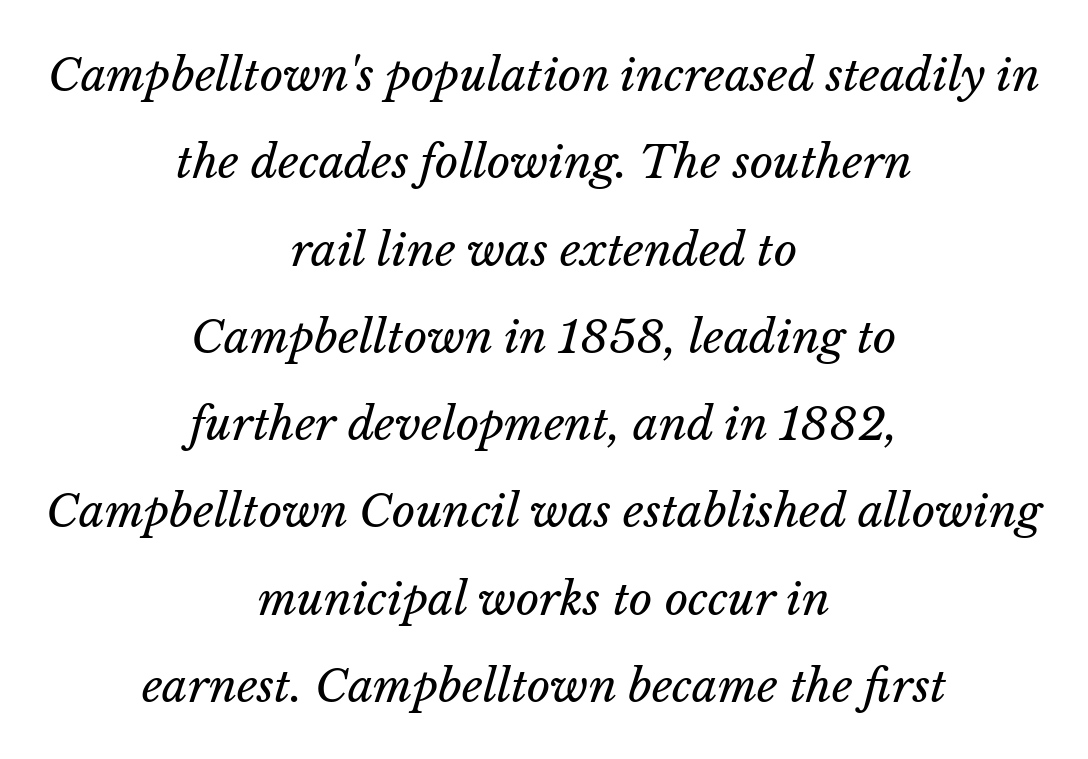
The image shows 45 px regular-weight type, italic (leaning right); set centered, loose line spacing (1.94x), normal letter spacing, not underlined; low stroke contrast and a medium x-height.
